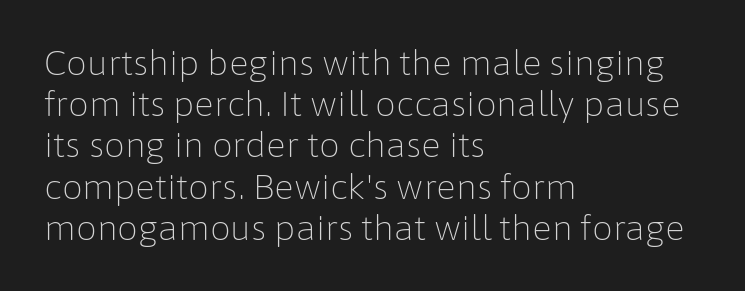
The letters carry no serifs — their stems end cleanly without finishing strokes. The font's upright variant was chosen for this text. You could not count columns in this text — the font is proportionally spaced. Letters rest on an invisible, unmarked baseline. Here the glyphs are tracked normally, forming tight word shapes.
